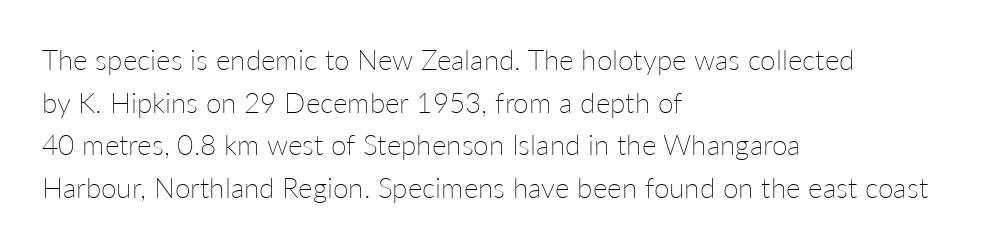
Unlike italic type, these characters show no tilt at all. The passage shown is typed in a proportional face where columns would drift. This rendering leaves character spacing at its baseline value. The setting favours the left margin, as ordinary paragraphs usually do.
